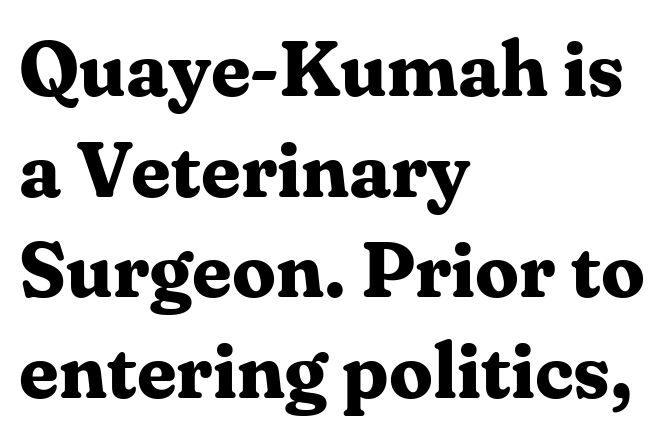
{"serif": "yes", "italic": "no", "bold": "yes", "weight": "bold", "width": "normal", "stroke_contrast": "medium", "x_height": "medium", "monospaced": "no", "underline": "no", "align": "left", "line_spacing": "normal", "line_spacing_ratio": 1.29, "letter_spacing": "normal", "letter_spacing_em": 0.0, "glyph_px": 78}
